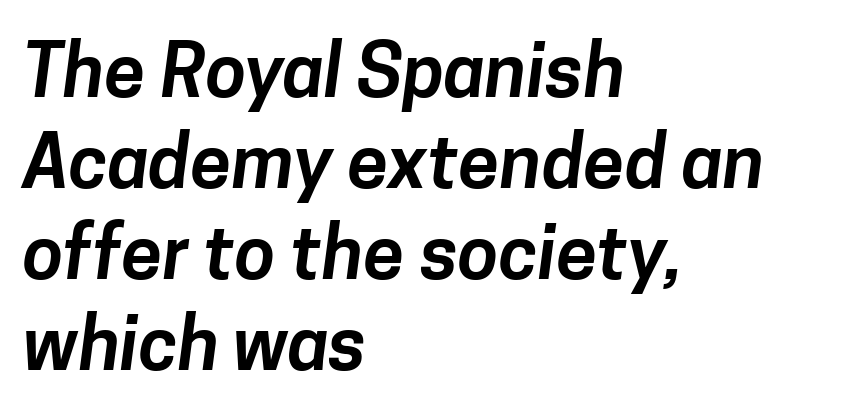
The image shows 74 px sans-serif type; set left-aligned, line spacing 1.23x, normal letter spacing, not underlined; low stroke contrast and a medium x-height.
